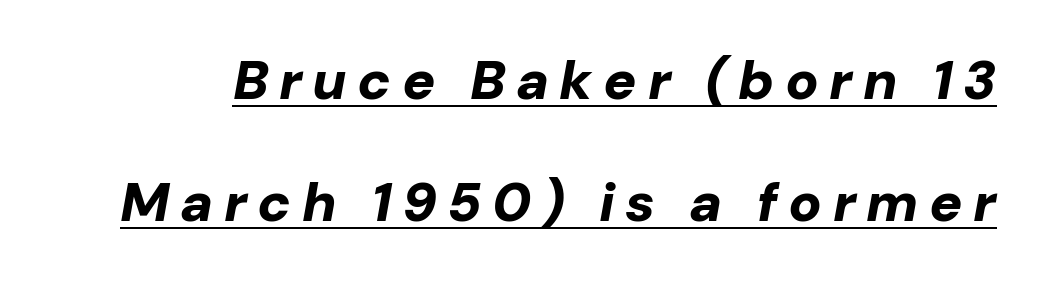
{"italic": "yes", "lean": "right", "slant_degrees": 10, "bold": "yes", "weight": "bold", "width": "normal", "stroke_contrast": "low", "x_height": "medium", "monospaced": "no", "underline": "yes", "line_spacing": "loose", "line_spacing_ratio": 2.21, "glyph_px": 55}
